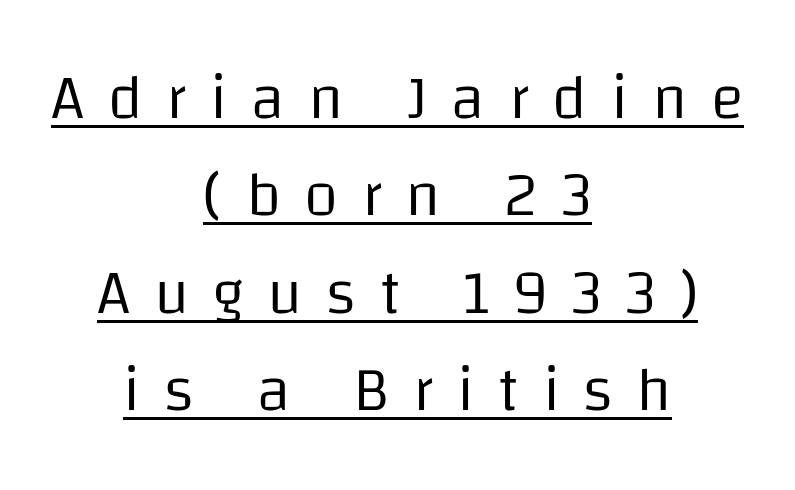
The image shows 62 px regular-weight sans-serif type, upright; set centered, normal line spacing (1.57x), unusually wide letter spacing (+0.38 em), underlined; low stroke contrast and a large x-height.
